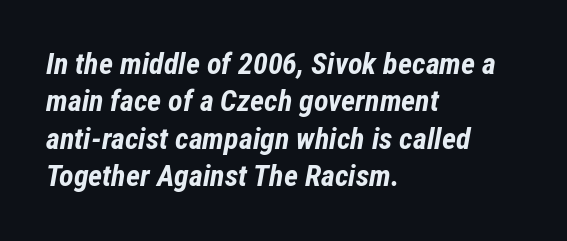
The image shows 30 px bold, condensed type, italic (leaning right); set left-aligned, normal line spacing (1.25x), normal letter spacing, not underlined; low stroke contrast and a medium x-height.
